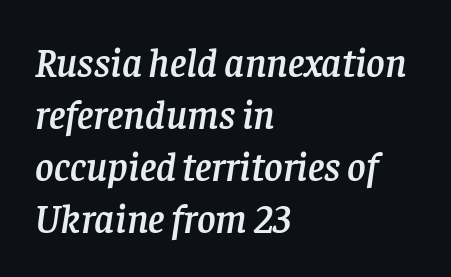
The image shows 40 px serif type, italic (leaning right); set left-aligned, normal line spacing (1.3x), normal letter spacing, not underlined; low stroke contrast and a large x-height.
